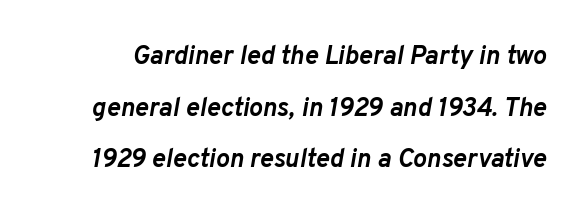
Q: Is the text bold? A: Yes.
Q: Is the text italic (slanted)? A: Yes, it leans right by about 10 degrees.
Q: Is the text underlined? A: No.
Q: Is the spacing between letters normal or unusually wide? A: Normal.
Q: Is the spacing between lines tight, normal or loose? A: Loose.
